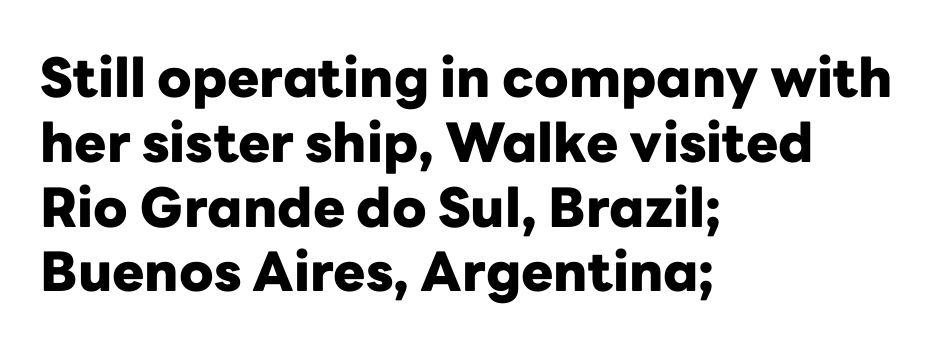
The image shows 54 px heavy sans-serif type, upright; set left-aligned, line spacing 1.2x, normal letter spacing, not underlined; low stroke contrast and a medium x-height.
